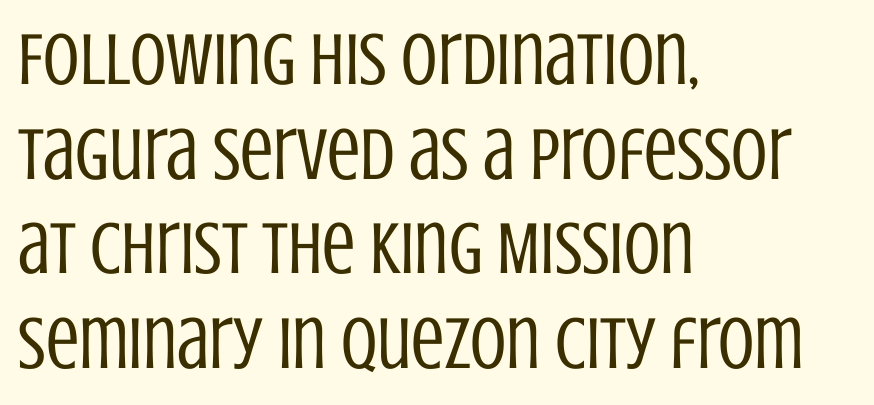
The image shows 74 px regular-weight, condensed sans-serif type, upright; set left-aligned, normal line spacing (1.28x), normal letter spacing, not underlined; low stroke contrast and a large x-height.
